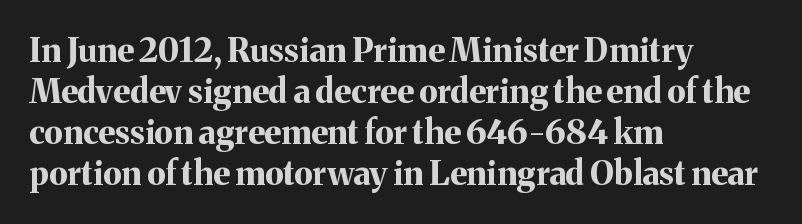
The image shows 33 px bold serif type, upright; set left-aligned, line spacing 1.24x, normal letter spacing, not underlined; medium stroke contrast and a medium x-height.
